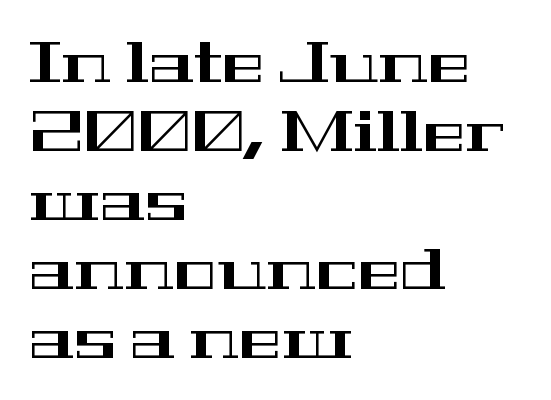
Q: Is the text italic (slanted)? A: No, it is upright.
Q: Is the typeface a serif or a sans-serif typeface? A: Serif.
Q: Is the text underlined? A: No.
Q: How is the paragraph aligned? A: Left-aligned.
Q: Is the spacing between letters normal or unusually wide? A: Normal.
Q: Width (condensed, normal, or wide)? A: Wide.
Q: Stroke contrast? A: High.
Q: x-height? A: Medium.
Q: Monospaced? A: No.
